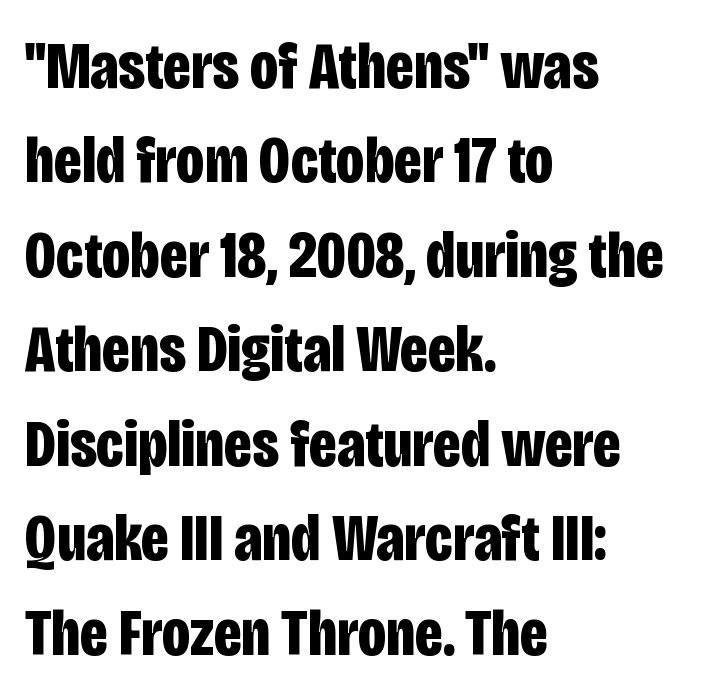
{"serif": "no", "italic": "no", "bold": "yes", "weight": "bold", "width": "condensed", "stroke_contrast": "low", "x_height": "large", "monospaced": "no", "underline": "no", "align": "left", "line_spacing": "normal", "line_spacing_ratio": 1.41, "letter_spacing": "normal", "letter_spacing_em": 0.0, "glyph_px": 67}
